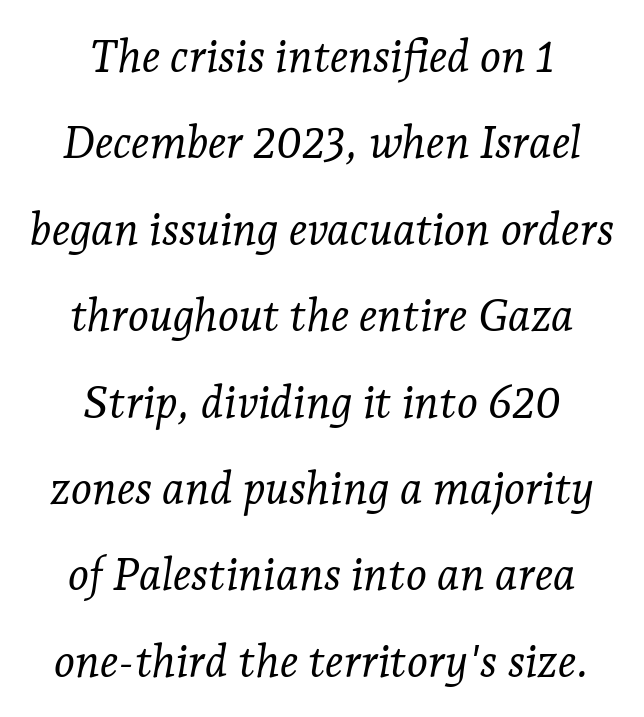
The image shows 45 px light serif type, italic (leaning right); set centered, loose line spacing (1.92x), normal letter spacing, not underlined; low stroke contrast and a medium x-height.
